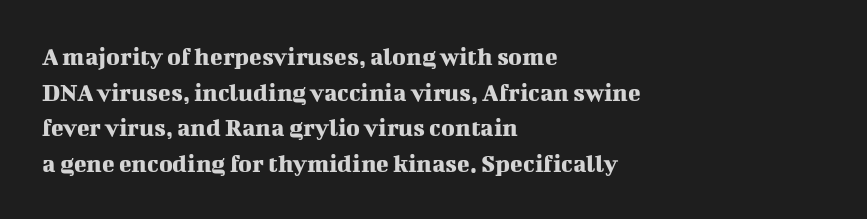
The image shows 26 px text type, upright; set left-aligned, normal line spacing (1.37x), normal letter spacing, not underlined.
